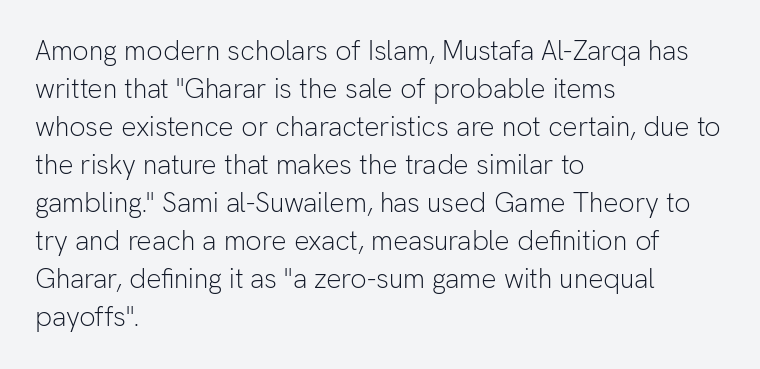
The designer left line spacing at the default. A classic flush-left, rag-right setting is used for this passage. The font sits on the lighter half of the weight spectrum, regular included. The letters stand straight up with perfectly vertical stems. No word sits above an underline.
